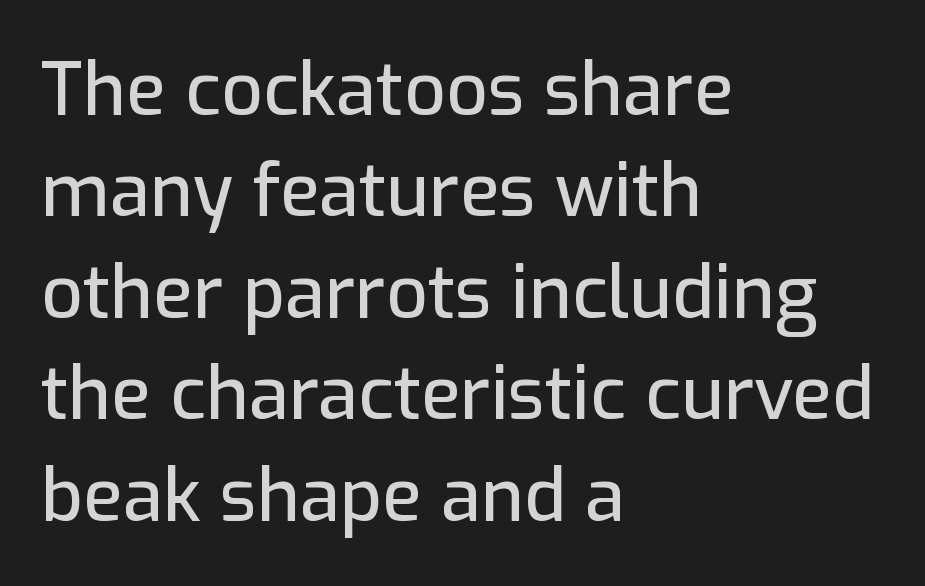
Q: Is the text italic (slanted)? A: No, it is upright.
Q: Is the typeface a serif or a sans-serif typeface? A: Sans-serif.
Q: Is the text underlined? A: No.
Q: How is the paragraph aligned? A: Left-aligned.
Q: Is the spacing between letters normal or unusually wide? A: Normal.
Q: Is the spacing between lines tight, normal or loose? A: Normal.
Q: Width (condensed, normal, or wide)? A: Normal.
Q: Stroke contrast? A: Low.
Q: x-height? A: Medium.
Q: Monospaced? A: No.
